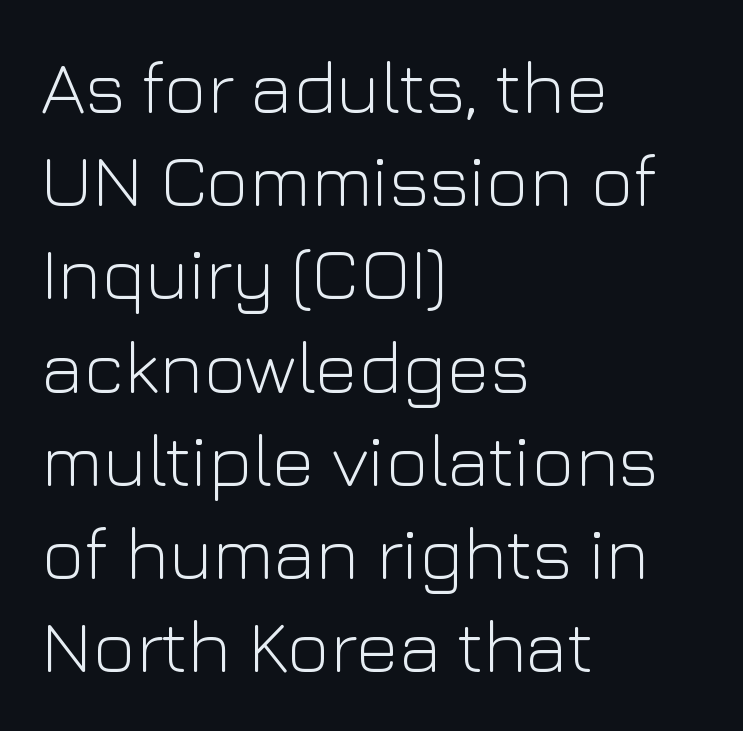
Decoration check: the copy has no underline. Horizontal bands of white between lines are of average thickness. Is the letter spacing exaggerated? No — it looks like the ordinary default. The designer went with a sans here, leaving each stem footless.
